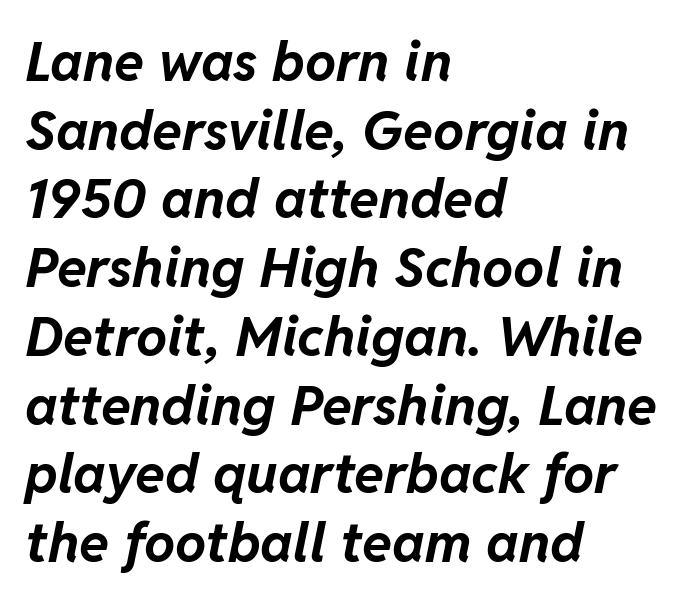
{"italic": "yes", "lean": "right", "slant_degrees": 11, "bold": "yes", "weight": "bold", "width": "normal", "stroke_contrast": "low", "x_height": "medium", "monospaced": "no", "underline": "no", "align": "left", "line_spacing": "normal", "line_spacing_ratio": 1.25, "letter_spacing": "normal", "letter_spacing_em": 0.0, "glyph_px": 55}
